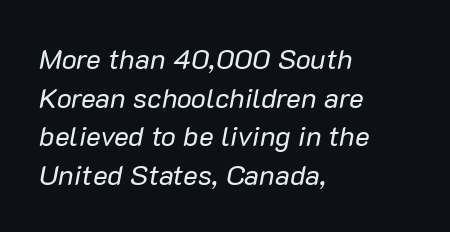
The image shows 28 px regular-weight type, italic (leaning right); set left-aligned, normal line spacing (1.38x), normal letter spacing, not underlined; low stroke contrast and a medium x-height.
